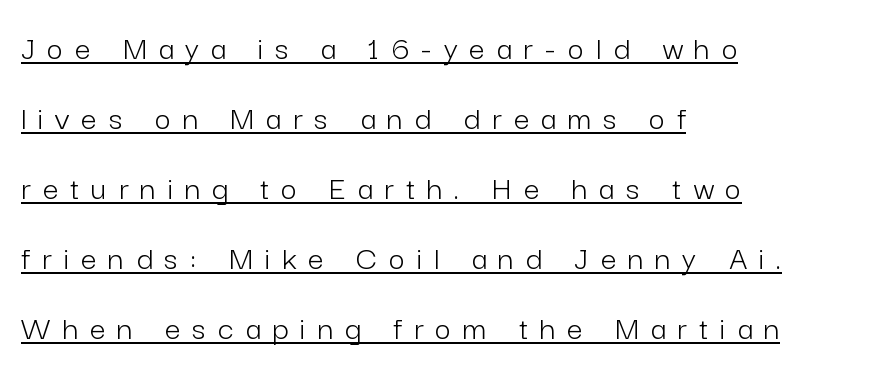
The rendering uses natural spacing where letterforms have individual widths. The strokes carry an ordinary text weight at most. A typesetter would call this heavily tracked-out type. The face used here appears with an underline applied. Quick note: not italic, upright.
